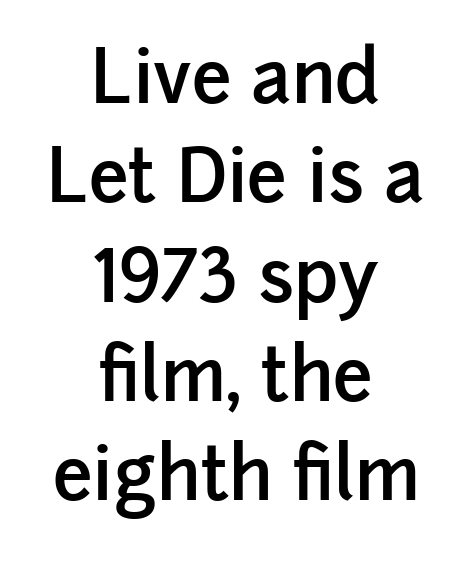
Every stem runs plumb, perpendicular to the baseline. You could not count columns in this text — the font is proportionally spaced. Typographic density is moderately raised because the face is semibold. The rendering positions every line midway between the sides. The type is set solid horizontally, with unmodified tracking.
